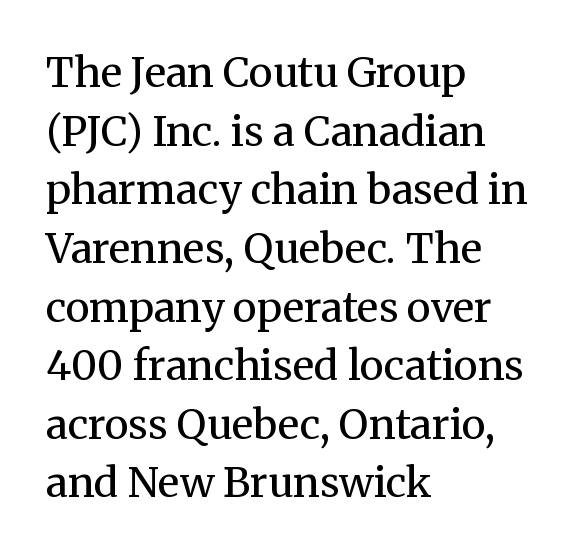
Is the block centered? No — it sits flush against the left margin. The leading is moderate, giving the passage an even texture. Every character sits straight up, as roman type does. This rendering leaves character spacing at its baseline value. Each letter keeps its own natural width here, so spacing adapts to shape.
